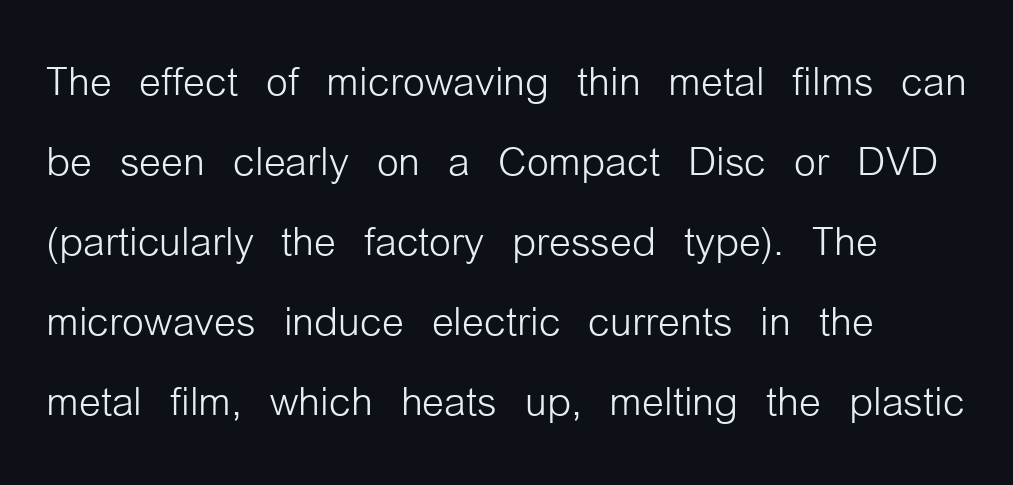
{"serif": "no", "italic": "no", "bold": "no", "weight": "light", "width": "condensed", "stroke_contrast": "low", "x_height": "medium", "monospaced": "no", "underline": "no", "align": "left", "line_spacing": "normal", "line_spacing_ratio": 1.43, "letter_spacing": "normal", "letter_spacing_em": 0.0, "glyph_px": 56}
